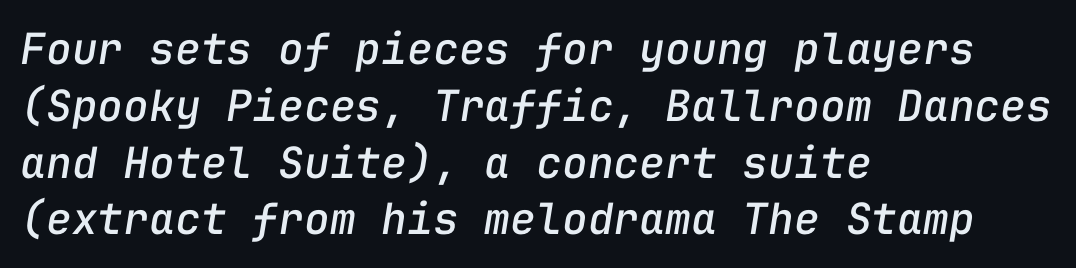
The passage shown leans; its letterforms are oblique. Looks like terminal output: every glyph gets an equal slot. Teacher's note: observe the even left margin — that is flush-left alignment. Quick note: interline space is typical.
